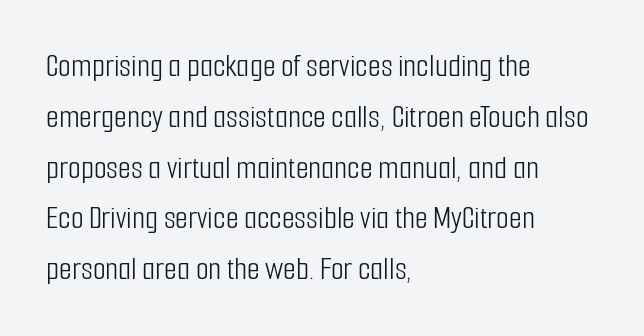
Posture: upright roman. Looks like regular typesetting: each glyph gets only the width it needs. The paragraph has a hard left edge and a soft right edge. A quiet, ordinary-to-light weight characterises the typeface.
